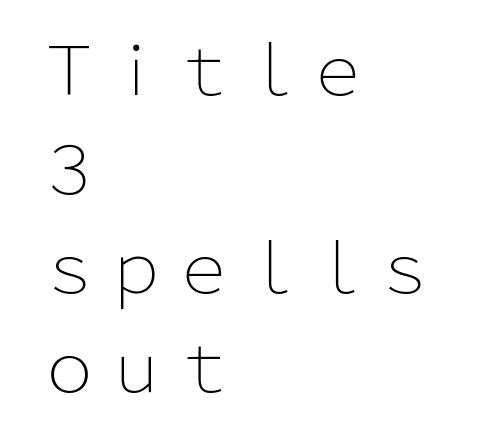
Leftover space on each line is placed entirely after the last word. Line spacing here is normal. This rendering features lettering with no underline. Proportional: the letters do not fall into vertical columns. What kind of face is this? One without serifs — a sans.
